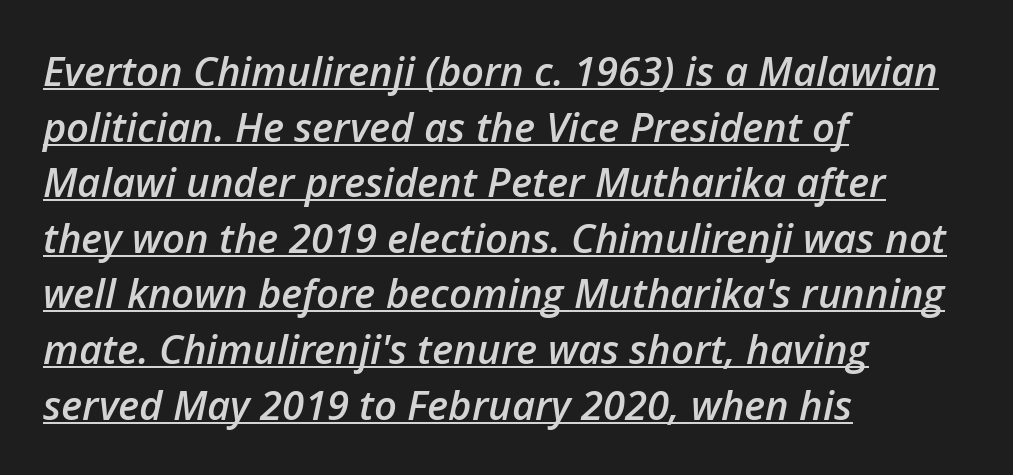
Q: Is the text bold? A: Semi-bold.
Q: Is the text italic (slanted)? A: Yes, it leans right by about 12 degrees.
Q: Is the text underlined? A: Yes.
Q: How is the paragraph aligned? A: Left-aligned.
Q: Is the spacing between letters normal or unusually wide? A: Normal.
Q: Is the spacing between lines tight, normal or loose? A: Normal.
Q: Width (condensed, normal, or wide)? A: Normal.
Q: Stroke contrast? A: Low.
Q: x-height? A: Medium.
Q: Monospaced? A: No.
